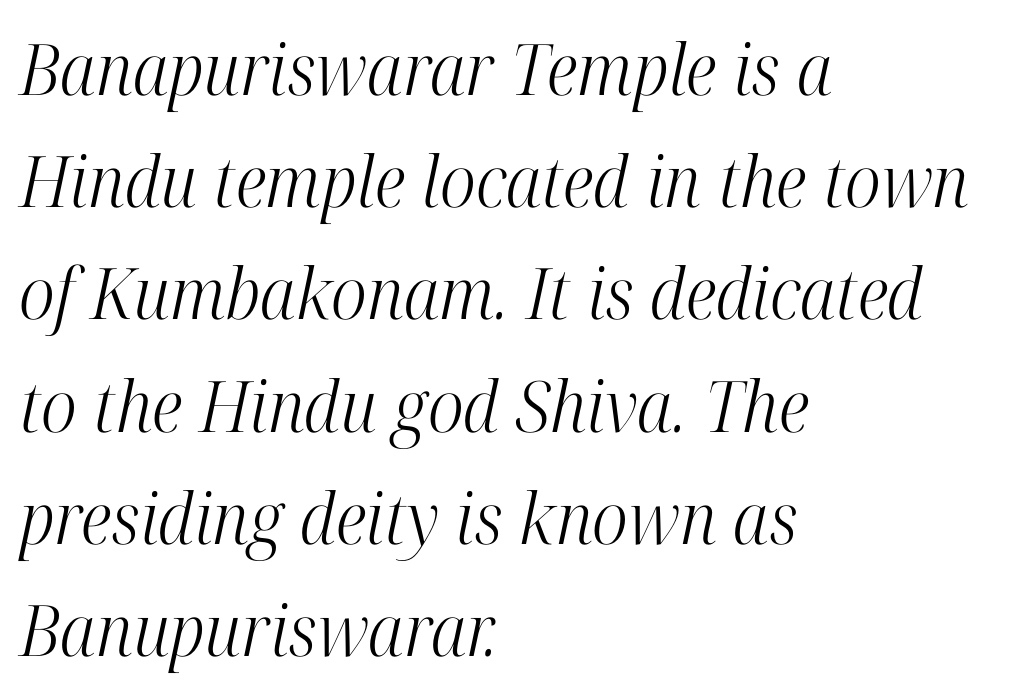
Letter spacing: default. These lines are rendered in a variable-pitch font. Ink coverage per letter is moderate at most. An italicized treatment has been applied to the whole sample. One glance says typical: line gaps are just what's usual.
